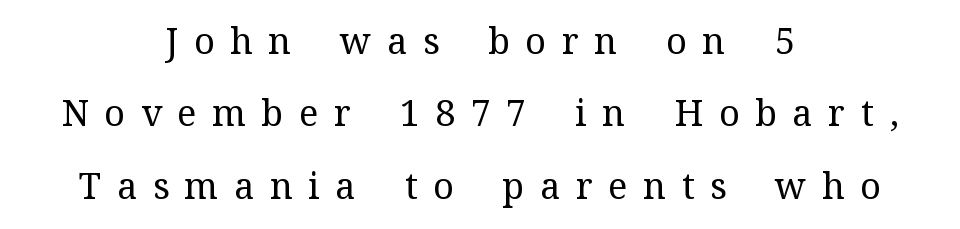
{"serif": "yes", "italic": "no", "bold": "no", "weight": "regular", "width": "normal", "stroke_contrast": "medium", "x_height": "medium", "monospaced": "no", "underline": "no", "align": "center", "line_spacing": "loose", "line_spacing_ratio": 2.01, "letter_spacing": "wide", "letter_spacing_em": 0.43, "glyph_px": 36}
